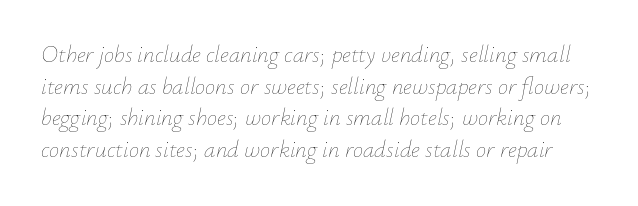
The image shows 23 px text type, italic (leaning right); set normal line spacing (1.38x), normal letter spacing, not underlined.
